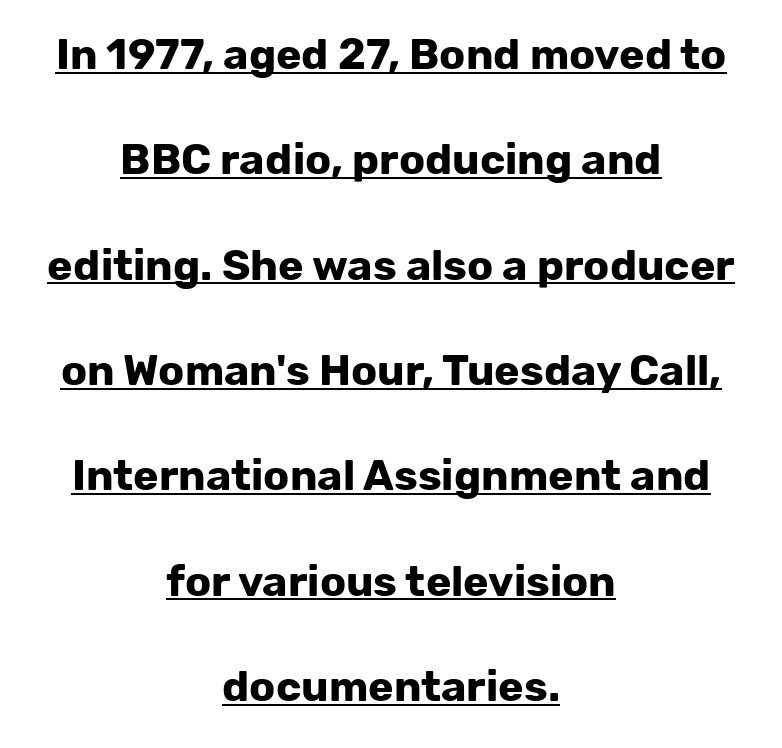
{"serif": "no", "italic": "no", "bold": "yes", "weight": "bold", "width": "normal", "stroke_contrast": "low", "x_height": "medium", "monospaced": "no", "underline": "yes", "align": "center", "line_spacing": "loose", "line_spacing_ratio": 2.45, "letter_spacing": "normal", "letter_spacing_em": 0.0, "glyph_px": 43}
